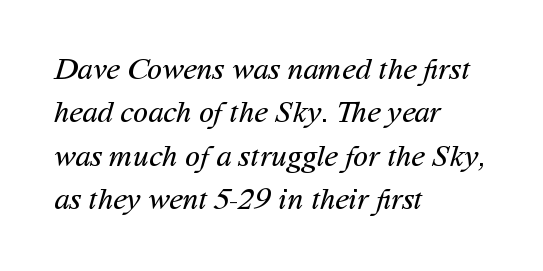
Q: Is the text bold? A: No.
Q: Is the typeface a serif or a sans-serif typeface? A: Sans-serif.
Q: Is the text underlined? A: No.
Q: How is the paragraph aligned? A: Left-aligned.
Q: Is the spacing between letters normal or unusually wide? A: Normal.
Q: Is the spacing between lines tight, normal or loose? A: Normal.
Q: Width (condensed, normal, or wide)? A: Normal.
Q: Stroke contrast? A: Medium.
Q: x-height? A: Medium.
Q: Monospaced? A: No.
